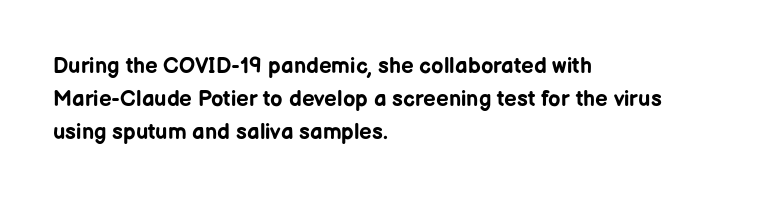
The image shows 22 px bold type, upright; set left-aligned, normal line spacing (1.5x), normal letter spacing, not underlined.
